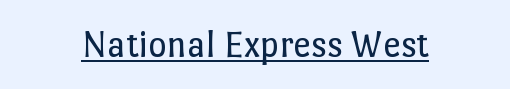
The image shows 39 px regular-weight type, upright; set centered, normal letter spacing, underlined; low stroke contrast and a medium x-height.
